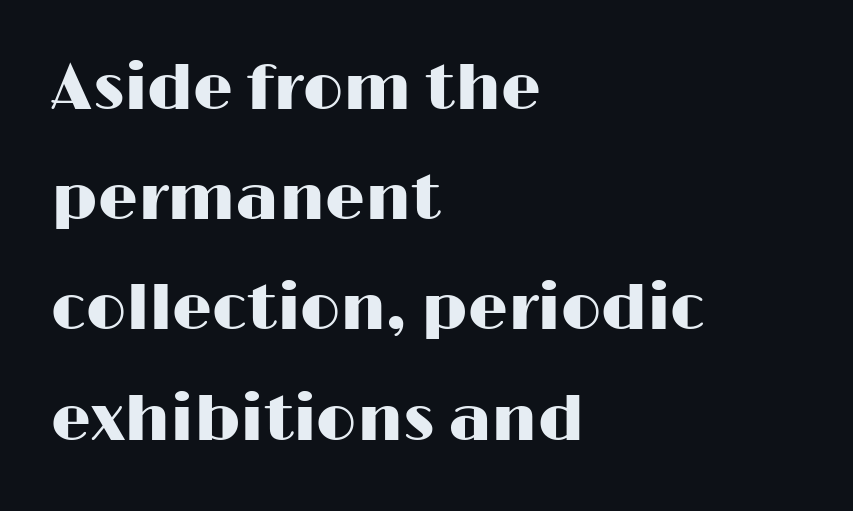
{"serif": "no", "italic": "no", "width": "wide", "stroke_contrast": "high", "x_height": "medium", "monospaced": "no", "underline": "no", "align": "left", "line_spacing_ratio": 1.75, "letter_spacing": "normal", "letter_spacing_em": 0.0, "glyph_px": 63}
